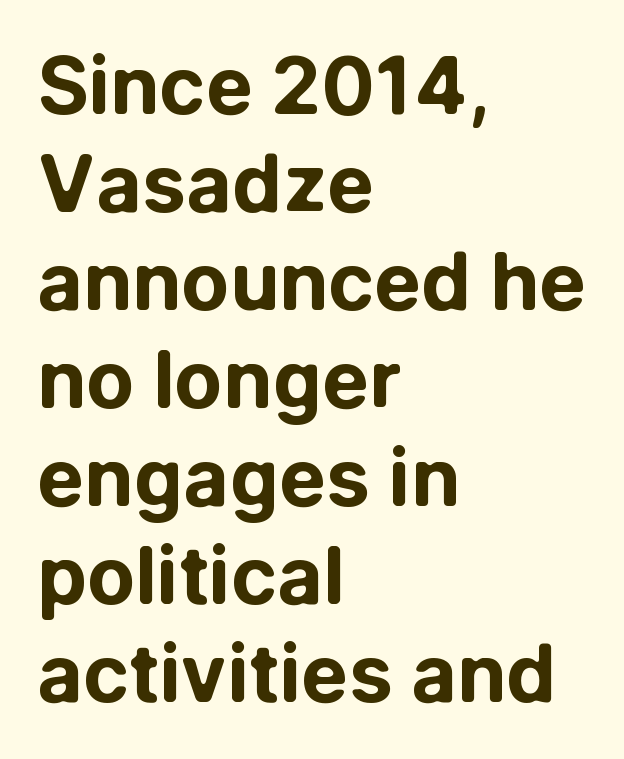
The horizontal fit of the characters is conventional and even. The strip under each line holds only bare page. The typesetting leans heavy: a genuine bold. Note: no serifs on the glyphs. Italic: no, the glyphs are upright roman.
